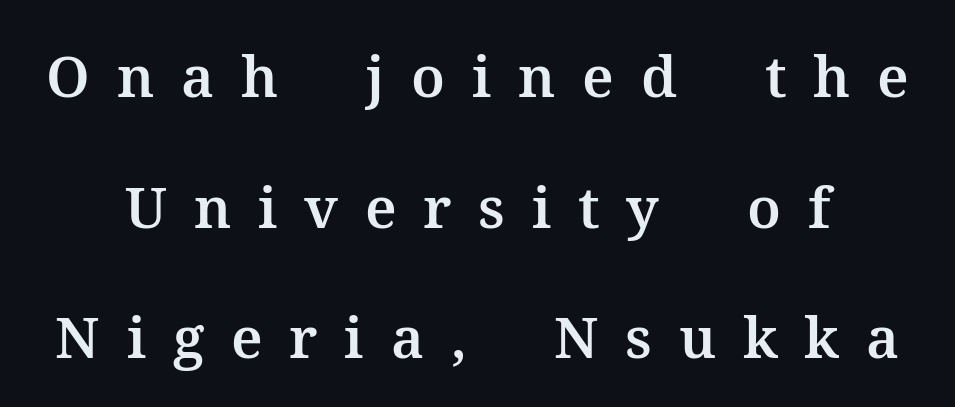
Q: Is the text italic (slanted)? A: No, it is upright.
Q: Is the typeface a serif or a sans-serif typeface? A: Serif.
Q: Is the text underlined? A: No.
Q: Is the spacing between letters normal or unusually wide? A: Unusually wide.
Q: Is the spacing between lines tight, normal or loose? A: Loose.
Q: Width (condensed, normal, or wide)? A: Normal.
Q: Stroke contrast? A: Medium.
Q: x-height? A: Medium.
Q: Monospaced? A: No.
